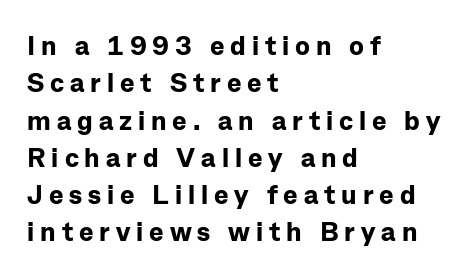
Q: Is the text bold? A: Yes.
Q: Is the text italic (slanted)? A: No, it is upright.
Q: Is the text underlined? A: No.
Q: How is the paragraph aligned? A: Left-aligned.
Q: Is the spacing between letters normal or unusually wide? A: Unusually wide.
Q: Is the spacing between lines tight, normal or loose? A: Normal.
